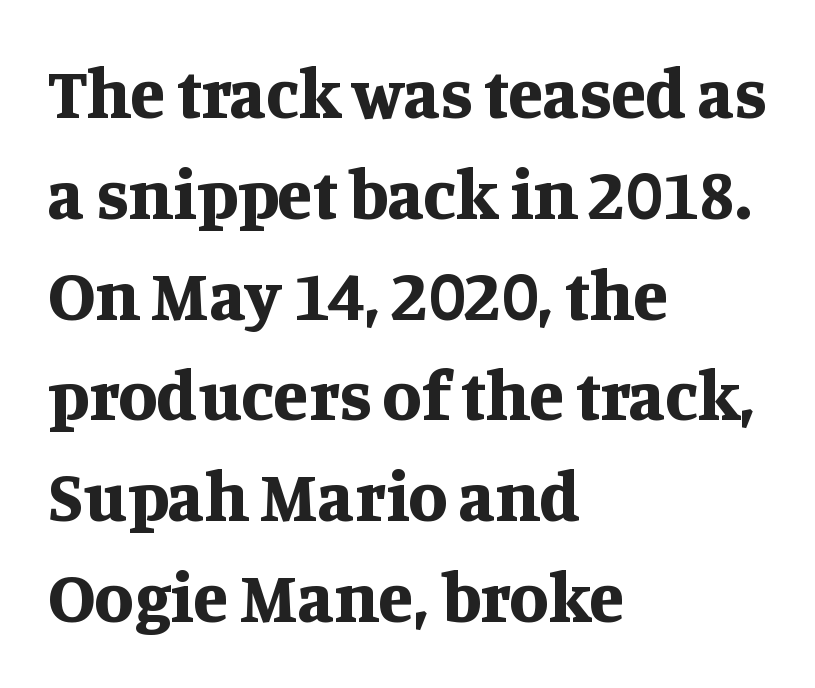
Descenders hang freely into open space. The letters are bold, with thick, heavy strokes. Caption: standard tracking, unaltered. Alignment: flush left.
